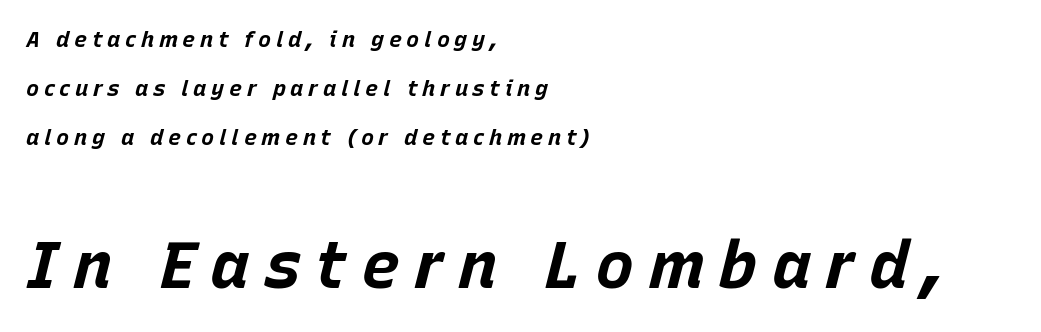
{"italic": "yes", "lean": "right", "slant_degrees": 15, "bold": "yes", "weight": "bold", "width": "normal", "stroke_contrast": "low", "x_height": "large", "monospaced": "no", "underline": "no", "align": "left", "line_spacing": "loose", "line_spacing_ratio": 2.22, "letter_spacing": "wide", "letter_spacing_em": 0.21, "larger_block": "second", "size_ratio": 3.0, "glyph_px": 66}
